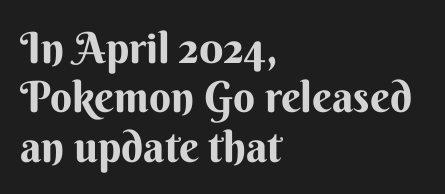
The tracking reads as untouched default to a designer's eye. The glyphs in this specimen are sans serif. The leading is snug, giving the passage a crowded texture. Any mark beneath the type? The region is blank.
